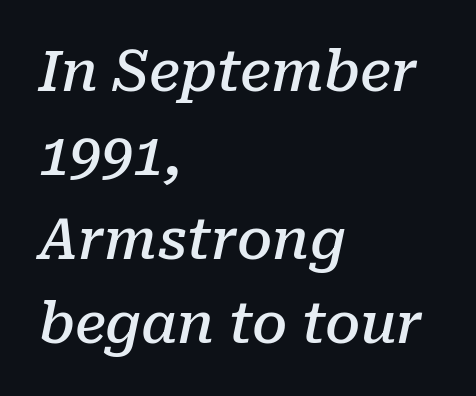
Is this a fixed-width face? No — the glyphs have proportional, varying widths. Tracking value appears to be zero — textbook default spacing. Rule under the text: the space is simply empty. The glyphs have the mass of a demibold cut, below bold. Line starts are locked; line ends wander. Evenly set lines give the paragraph a standard silhouette.
